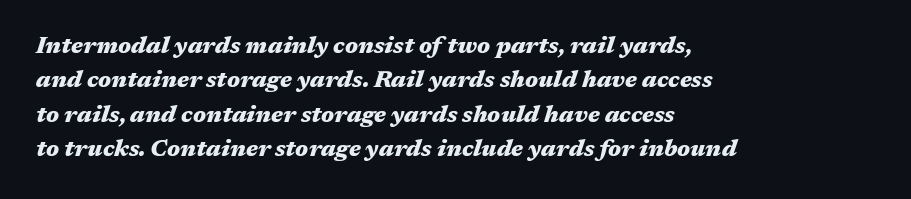
The image shows 23 px bold type, italic (leaning right); set left-aligned, normal line spacing (1.49x), normal letter spacing, not underlined.
